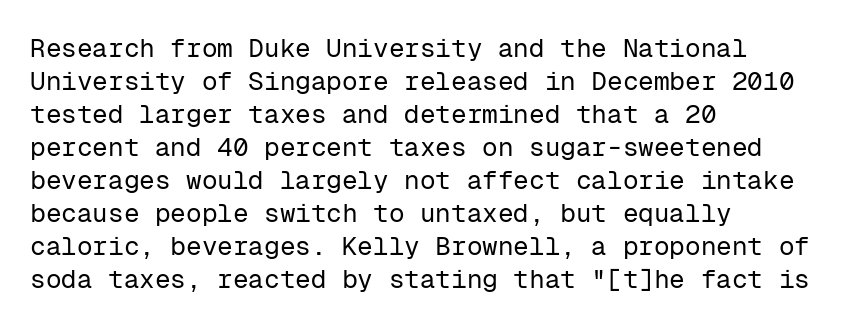
When letters stand straight like this, we call the style roman or upright. These lines sit exactly where default settings would place them. Students, note that the glyphs here touch the page at normal intervals. The passage shown is not bold in any degree. In CSS terms this would be text-align: left. Underlining? Definitely not there.
